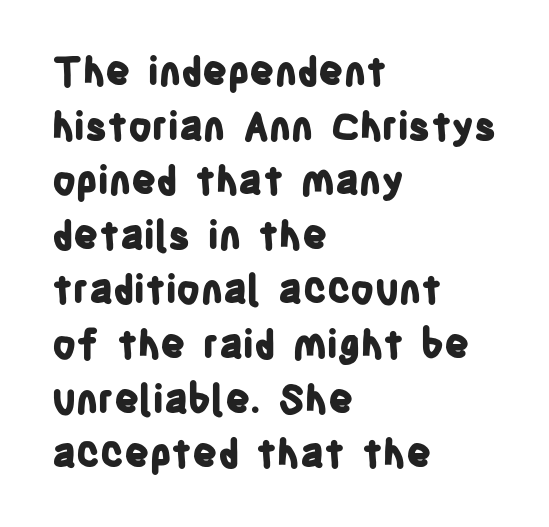
{"serif": "no", "italic": "no", "bold": "yes", "weight": "bold", "width": "condensed", "stroke_contrast": "low", "x_height": "large", "monospaced": "no", "underline": "no", "align": "left", "line_spacing": "normal", "line_spacing_ratio": 1.4, "letter_spacing": "normal", "letter_spacing_em": 0.0, "glyph_px": 39}
